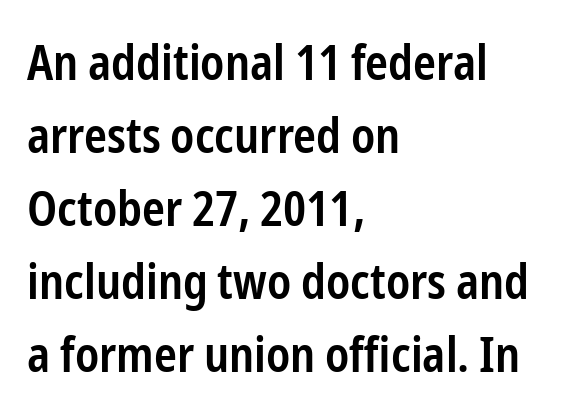
The letters stand straight up with perfectly vertical stems. The line-height multiplier appears to be the usual default. The lines in this sample share a left origin and differ only in where they stop. The tracking reads as untouched default to a designer's eye. Decoration check: the copy has no underline.
